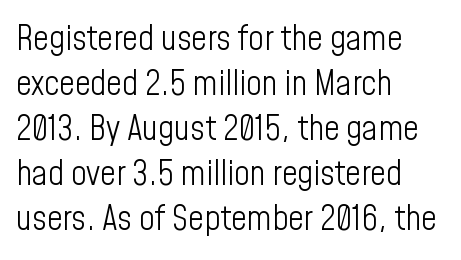
{"serif": "no", "italic": "no", "bold": "no", "weight": "light", "width": "condensed", "stroke_contrast": "low", "x_height": "medium", "monospaced": "no", "underline": "no", "align": "left", "line_spacing": "normal", "line_spacing_ratio": 1.32, "letter_spacing": "normal", "letter_spacing_em": 0.0, "glyph_px": 34}
